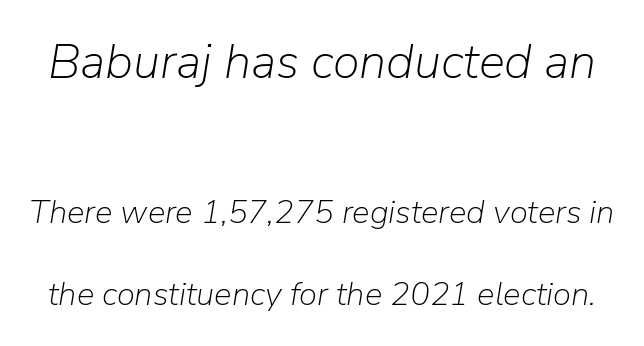
The strip under each line holds only bare page. Observe the lean: these are italic letterforms. Standard letterfit; no display-style spreading of the glyphs. Summary of vertical rhythm: relaxed, with wide interline spacing. You could not count columns in this text — the font is proportionally spaced. The upper block of text is set noticeably larger than the block beneath it.
